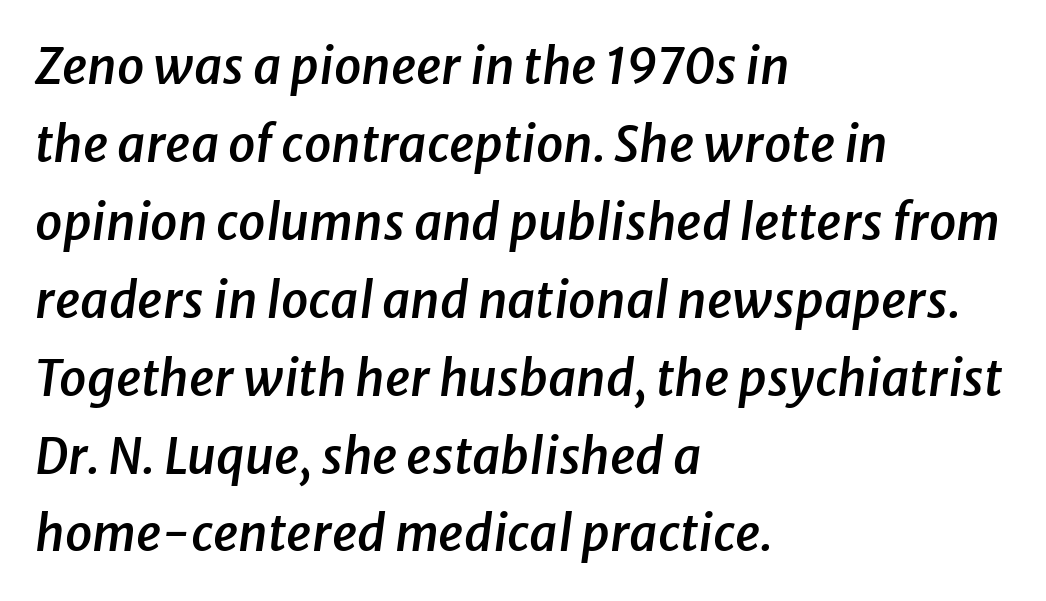
The image shows 49 px semibold type, italic (leaning right); set left-aligned, normal line spacing (1.59x), normal letter spacing, not underlined; low stroke contrast and a medium x-height.
